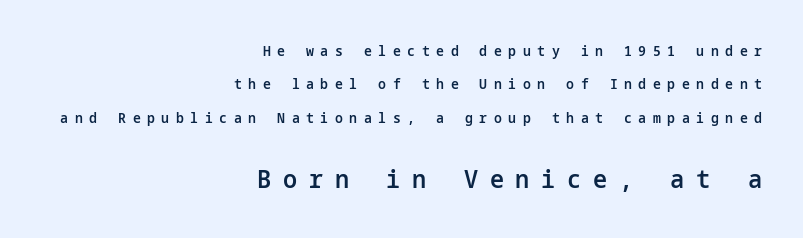
{"italic": "no", "bold": "semi", "underline": "no", "align": "right", "line_spacing": "loose", "line_spacing_ratio": 2.39, "letter_spacing": "wide", "letter_spacing_em": 0.47, "larger_block": "second", "size_ratio": 1.79, "glyph_px": 25}
